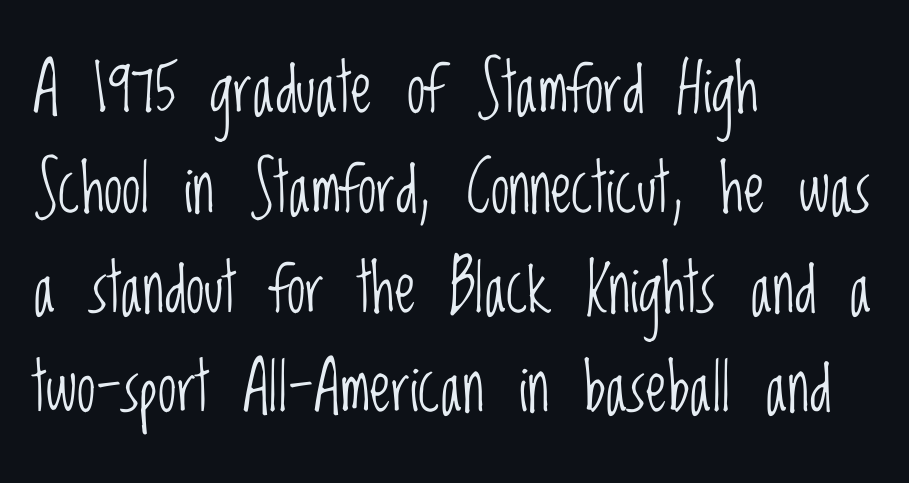
The image shows 67 px light, condensed sans-serif type, upright; set left-aligned, normal line spacing (1.49x), normal letter spacing, not underlined; low stroke contrast and a large x-height.
